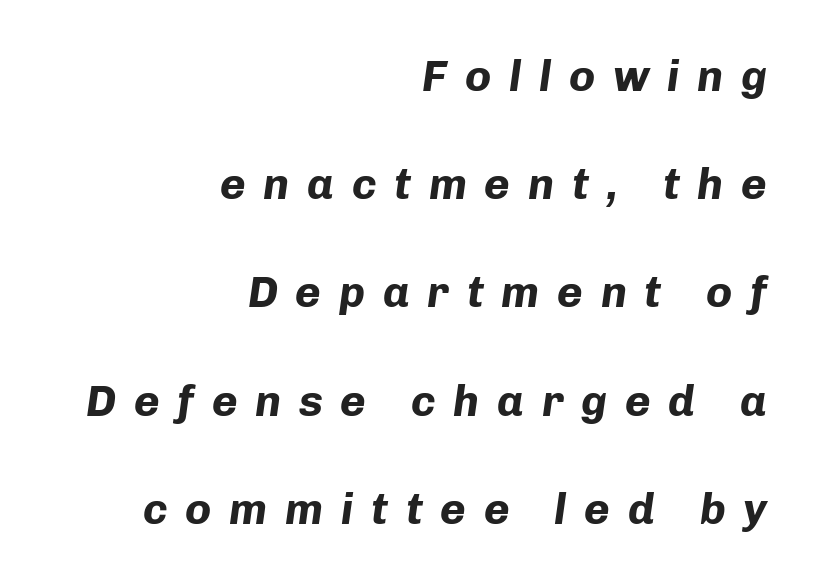
The image shows 44 px bold type, italic (leaning right); set right-aligned, loose line spacing (2.46x), unusually wide letter spacing (+0.4 em), not underlined; low stroke contrast and a medium x-height.
